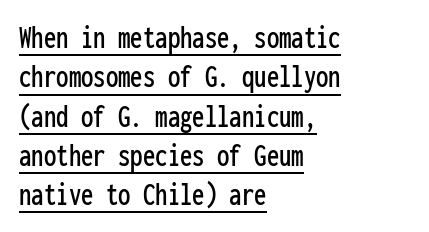
What kind of face is this? One without serifs — a sans. If you drew a ruler down the left edge, every line would touch it. Think of a typewriter: that constant character pitch is what you see here. Honestly, the underline is the first thing you notice here.
